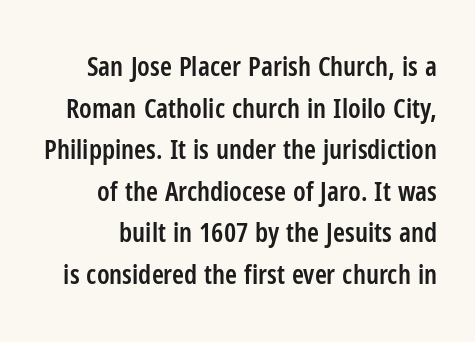
The image shows 27 px text type, upright; set normal line spacing (1.54x), normal letter spacing, not underlined.
